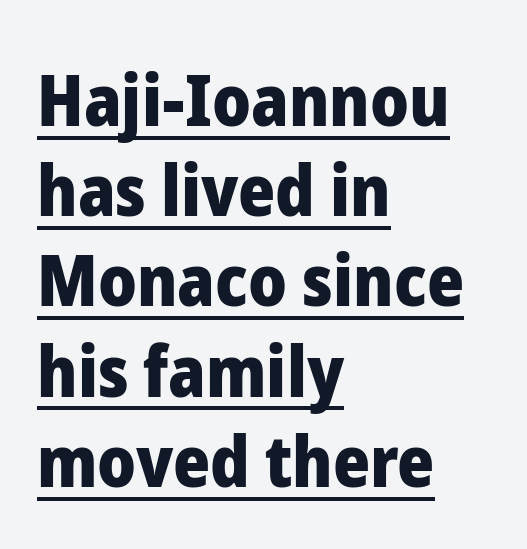
Q: Is the text bold? A: Yes.
Q: Is the text italic (slanted)? A: No, it is upright.
Q: Is the typeface a serif or a sans-serif typeface? A: Sans-serif.
Q: Is the text underlined? A: Yes.
Q: How is the paragraph aligned? A: Left-aligned.
Q: Is the spacing between letters normal or unusually wide? A: Normal.
Q: Is the spacing between lines tight, normal or loose? A: Normal.
Q: Width (condensed, normal, or wide)? A: Normal.
Q: Stroke contrast? A: Low.
Q: x-height? A: Medium.
Q: Monospaced? A: No.
